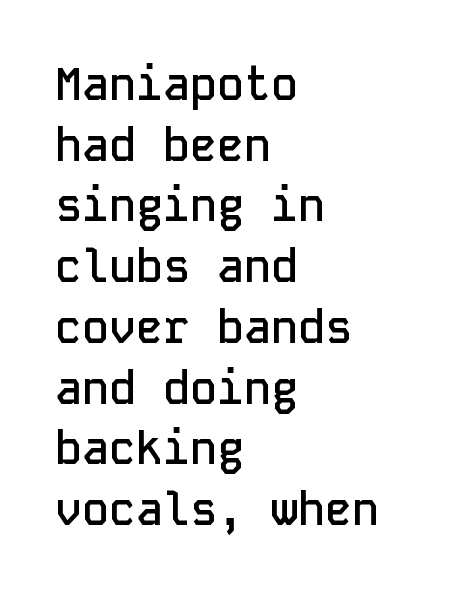
The image shows 45 px semibold sans-serif type, upright, monospaced; set left-aligned, normal line spacing (1.35x), normal letter spacing, not underlined; low stroke contrast and a medium x-height.
